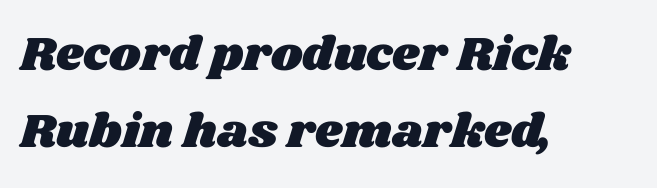
The image shows 48 px wide type; set left-aligned, normal line spacing (1.6x), normal letter spacing, not underlined; medium stroke contrast and a large x-height.
